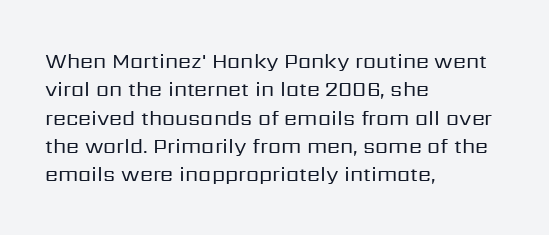
{"italic": "no", "bold": "no", "underline": "no", "align": "left", "line_spacing": "normal", "line_spacing_ratio": 1.35, "letter_spacing": "normal", "letter_spacing_em": 0.0, "glyph_px": 21}
